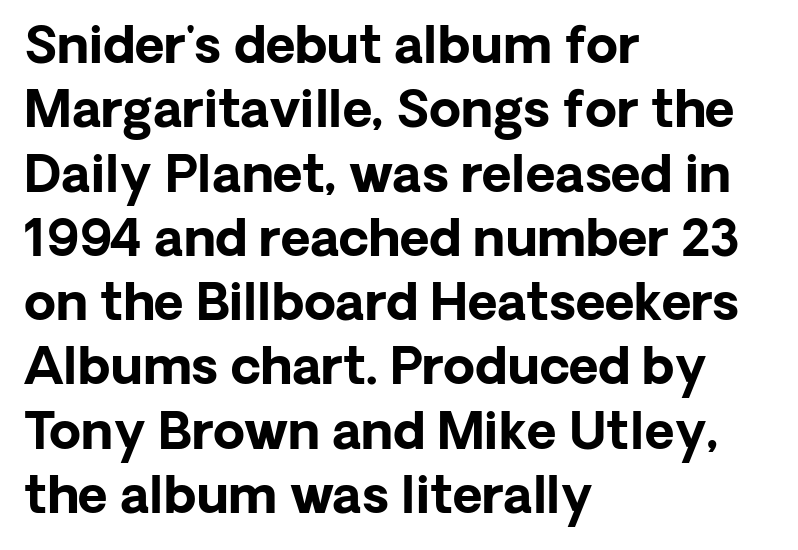
Q: Is the text bold? A: Yes.
Q: Is the text italic (slanted)? A: No, it is upright.
Q: Is the typeface a serif or a sans-serif typeface? A: Sans-serif.
Q: Is the text underlined? A: No.
Q: How is the paragraph aligned? A: Left-aligned.
Q: Is the spacing between letters normal or unusually wide? A: Normal.
Q: Is the spacing between lines tight, normal or loose? A: Normal.
Q: Width (condensed, normal, or wide)? A: Normal.
Q: Stroke contrast? A: Low.
Q: x-height? A: Medium.
Q: Monospaced? A: No.
